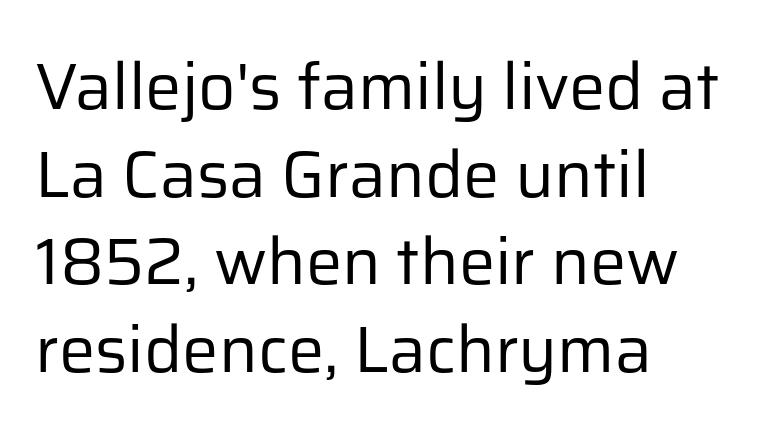
Q: Is the text bold? A: No.
Q: Is the text italic (slanted)? A: No, it is upright.
Q: Is the typeface a serif or a sans-serif typeface? A: Sans-serif.
Q: Is the text underlined? A: No.
Q: How is the paragraph aligned? A: Left-aligned.
Q: Is the spacing between letters normal or unusually wide? A: Normal.
Q: Is the spacing between lines tight, normal or loose? A: Normal.
Q: Width (condensed, normal, or wide)? A: Normal.
Q: Stroke contrast? A: Low.
Q: x-height? A: Medium.
Q: Monospaced? A: No.
